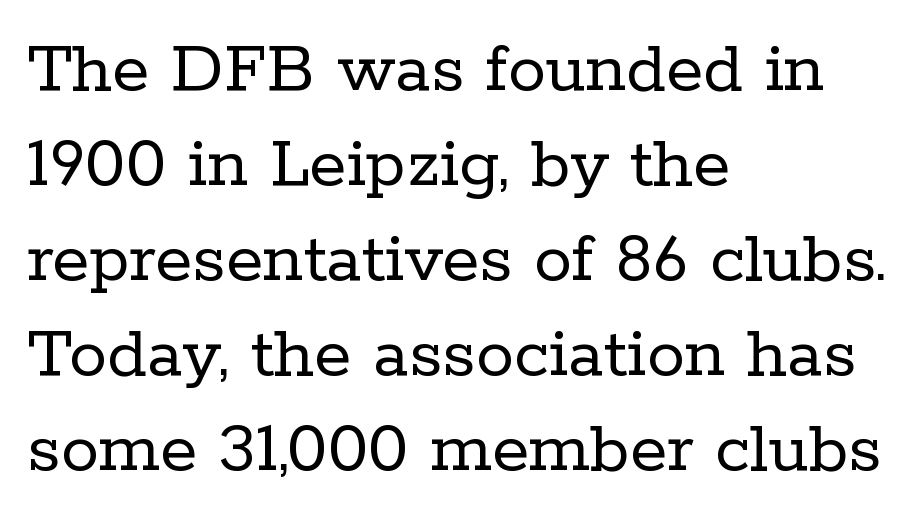
Note the varied advance widths — an 'i' is clearly narrower than an 'm'. One-word summary of the alignment: left. Between one letter and the next there's only the usual sliver of space. To sum up the face: it has serifs. No italicization has been applied; the sample stays upright.
